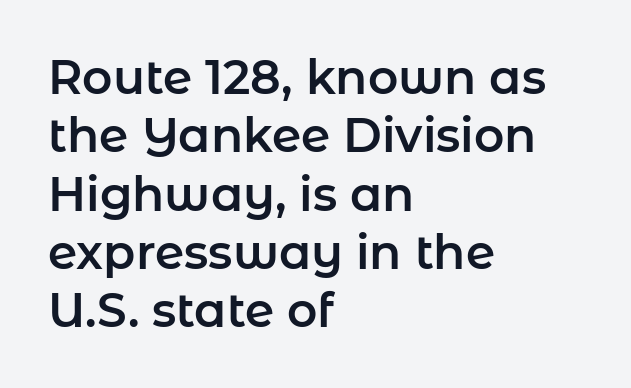
Q: Is the text italic (slanted)? A: No, it is upright.
Q: Is the typeface a serif or a sans-serif typeface? A: Sans-serif.
Q: Is the text underlined? A: No.
Q: How is the paragraph aligned? A: Left-aligned.
Q: Is the spacing between letters normal or unusually wide? A: Normal.
Q: Width (condensed, normal, or wide)? A: Normal.
Q: Stroke contrast? A: Low.
Q: x-height? A: Medium.
Q: Monospaced? A: No.
